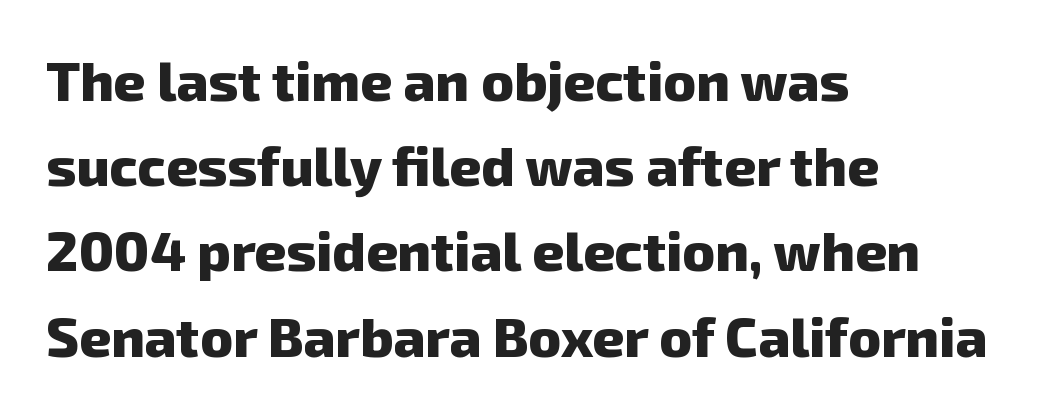
Q: Is the text bold? A: Yes.
Q: Is the typeface a serif or a sans-serif typeface? A: Sans-serif.
Q: Is the text underlined? A: No.
Q: How is the paragraph aligned? A: Left-aligned.
Q: Is the spacing between letters normal or unusually wide? A: Normal.
Q: Is the spacing between lines tight, normal or loose? A: Normal.
Q: Width (condensed, normal, or wide)? A: Normal.
Q: Stroke contrast? A: Low.
Q: x-height? A: Medium.
Q: Monospaced? A: No.
